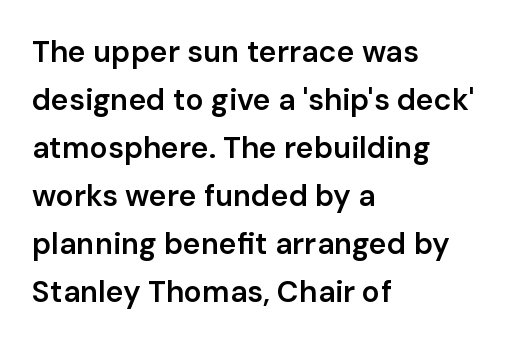
Q: Is the text bold? A: Semi-bold.
Q: Is the text italic (slanted)? A: No, it is upright.
Q: Is the typeface a serif or a sans-serif typeface? A: Sans-serif.
Q: Is the text underlined? A: No.
Q: How is the paragraph aligned? A: Left-aligned.
Q: Is the spacing between letters normal or unusually wide? A: Normal.
Q: Is the spacing between lines tight, normal or loose? A: Normal.
Q: Width (condensed, normal, or wide)? A: Normal.
Q: Stroke contrast? A: Low.
Q: x-height? A: Medium.
Q: Monospaced? A: No.
